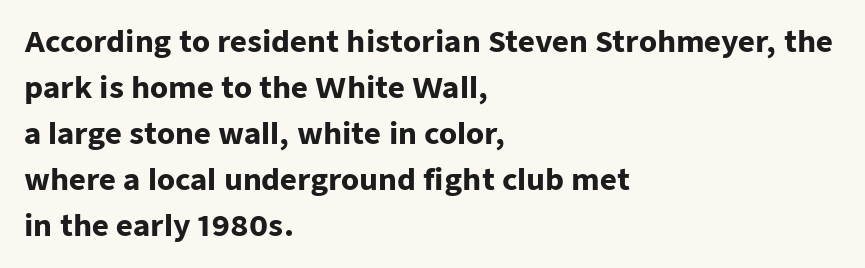
The image shows 29 px heavy sans-serif type, upright; set left-aligned, normal line spacing (1.59x), normal letter spacing, not underlined; low stroke contrast and a medium x-height.
